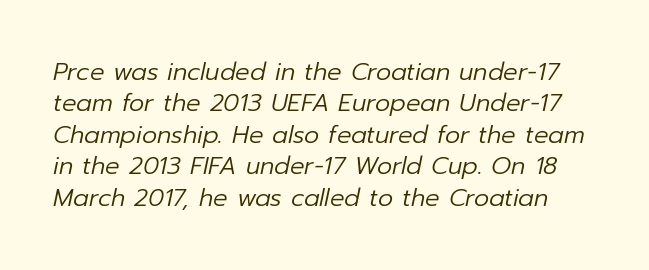
The image shows 24 px text type, italic (leaning right); set normal line spacing (1.31x), normal letter spacing, not underlined.
